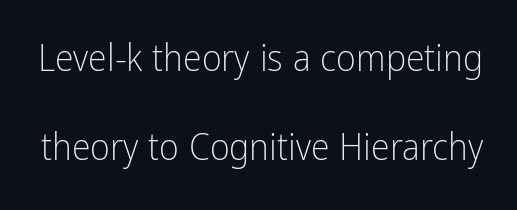
Q: Is the text bold? A: No.
Q: Is the text italic (slanted)? A: No, it is upright.
Q: Is the typeface a serif or a sans-serif typeface? A: Sans-serif.
Q: Is the text underlined? A: No.
Q: Is the spacing between letters normal or unusually wide? A: Normal.
Q: Is the spacing between lines tight, normal or loose? A: Loose.
Q: Width (condensed, normal, or wide)? A: Condensed.
Q: Stroke contrast? A: Low.
Q: x-height? A: Medium.
Q: Monospaced? A: No.
